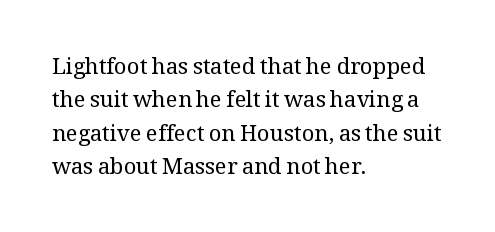
Summary of vertical rhythm: regular, with standard interline spacing. No extra ink here — the face is not bold. Quick note: not italic, upright. Horizontal alignment here is leftward, the default for most running prose.
